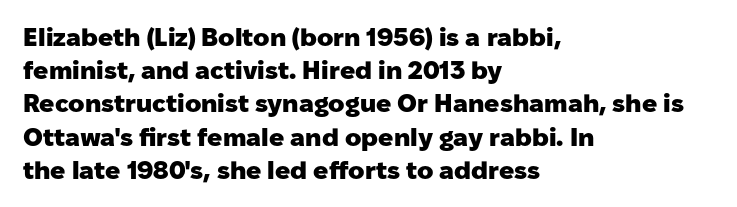
One-word summary of the alignment: left. Compared with an ordinary text face, these strokes are far heavier — a full bold. Interline gaps are of average width in this sample. Letter spacing: default. The baseline area is clear. The letters stand upright; this is a roman face.
